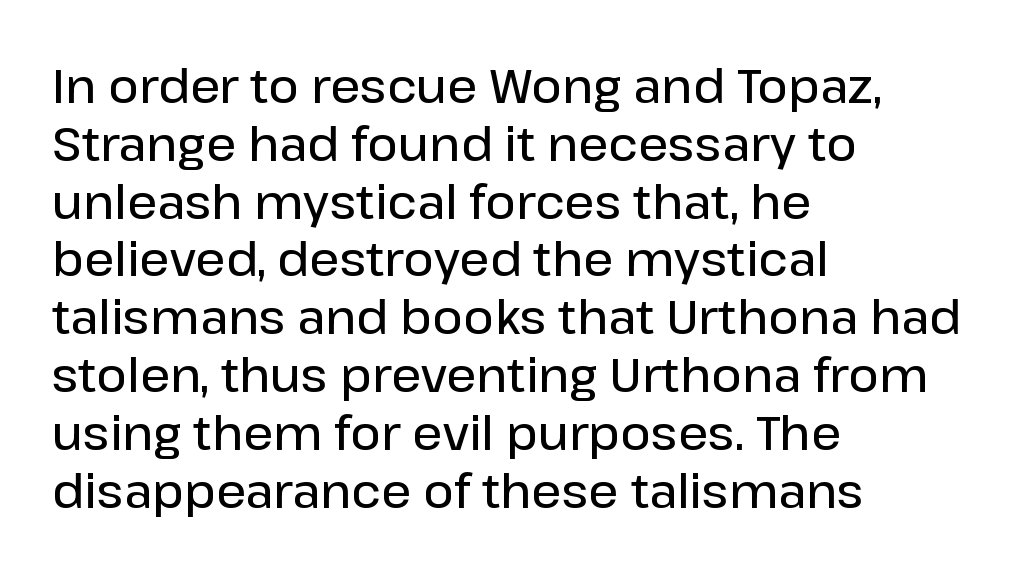
{"serif": "no", "italic": "no", "bold": "semi", "weight": "semibold", "width": "normal", "stroke_contrast": "low", "x_height": "medium", "monospaced": "no", "underline": "no", "align": "left", "line_spacing_ratio": 1.23, "letter_spacing": "normal", "letter_spacing_em": 0.0, "glyph_px": 47}
